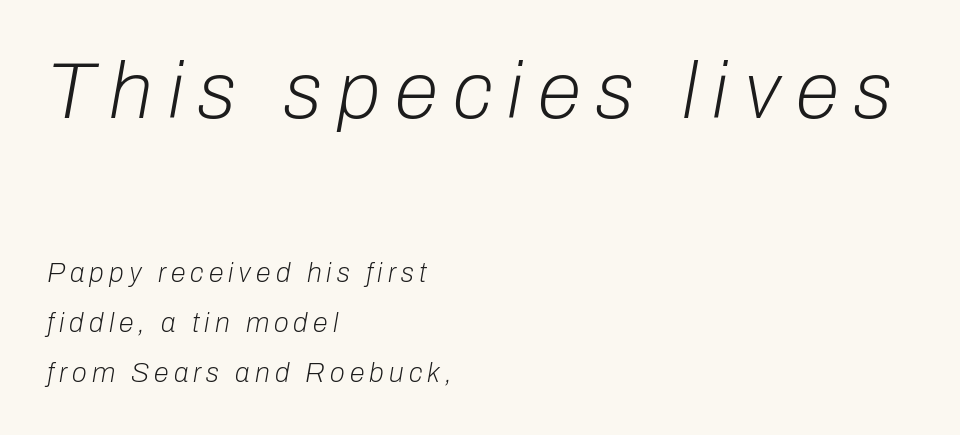
{"italic": "yes", "lean": "right", "slant_degrees": 10, "bold": "no", "weight": "light", "width": "normal", "stroke_contrast": "low", "x_height": "medium", "monospaced": "no", "underline": "no", "align": "left", "line_spacing_ratio": 1.84, "larger_block": "first", "size_ratio": 2.96, "glyph_px": 80}
